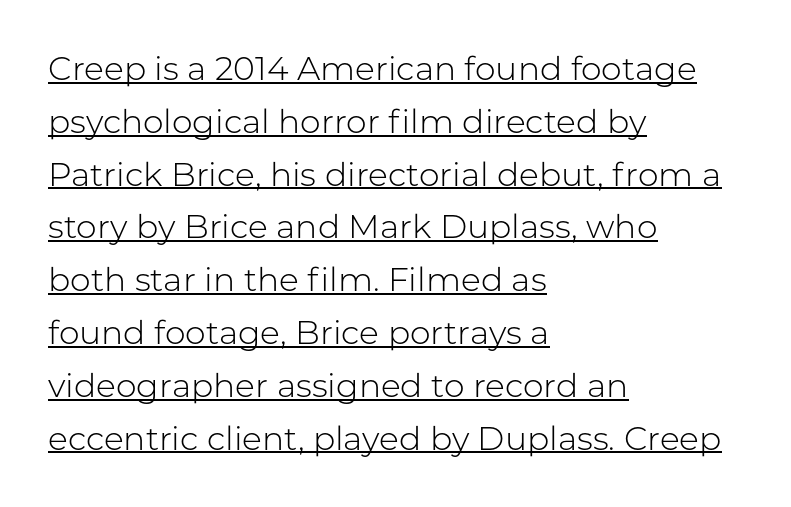
This sample keeps an unexceptional amount of space between lines. Words appear dense and cohesive because spacing is normal. The rendering uses the underline text-decoration. Leftover space on each line is placed entirely after the last word.
